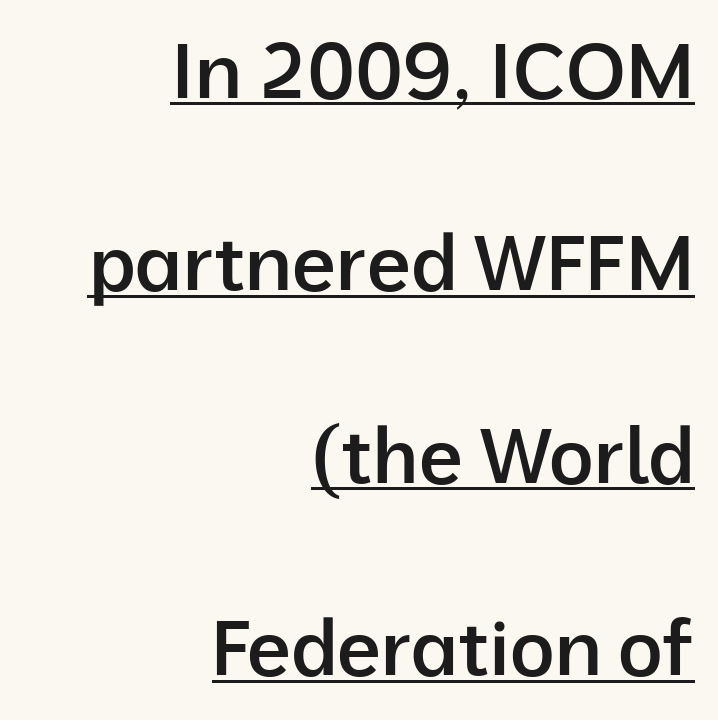
The image shows 77 px semibold sans-serif type, upright; set right-aligned, loose line spacing (2.5x), normal letter spacing, underlined; low stroke contrast and a medium x-height.
